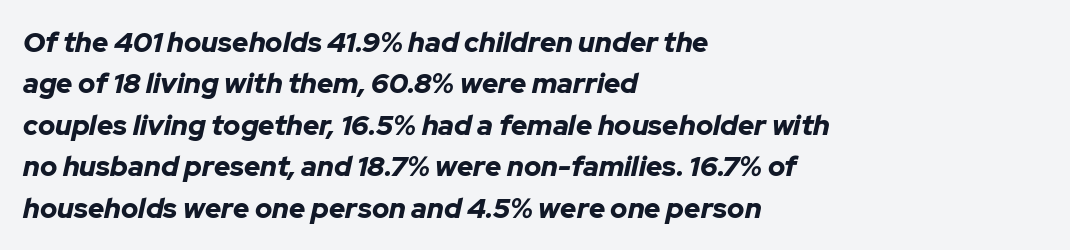
{"italic": "yes", "lean": "right", "slant_degrees": 12, "bold": "yes", "weight": "bold", "width": "normal", "stroke_contrast": "low", "x_height": "medium", "monospaced": "no", "underline": "no", "align": "left", "line_spacing": "normal", "line_spacing_ratio": 1.48, "letter_spacing": "normal", "letter_spacing_em": 0.0, "glyph_px": 28}
